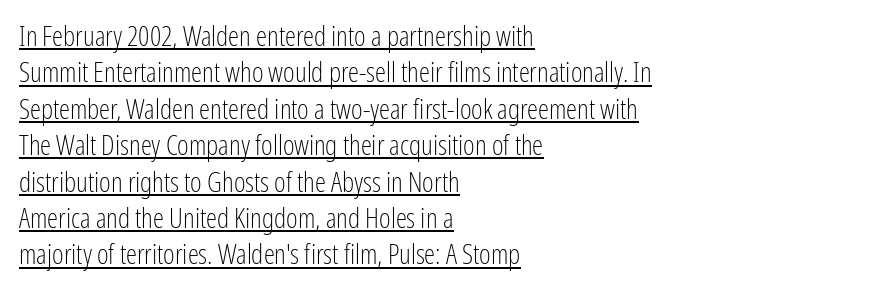
{"serif": "no", "italic": "no", "bold": "no", "weight": "light", "width": "condensed", "stroke_contrast": "low", "x_height": "medium", "monospaced": "no", "underline": "yes", "align": "left", "line_spacing": "normal", "line_spacing_ratio": 1.3, "letter_spacing": "normal", "letter_spacing_em": 0.0, "glyph_px": 28}
